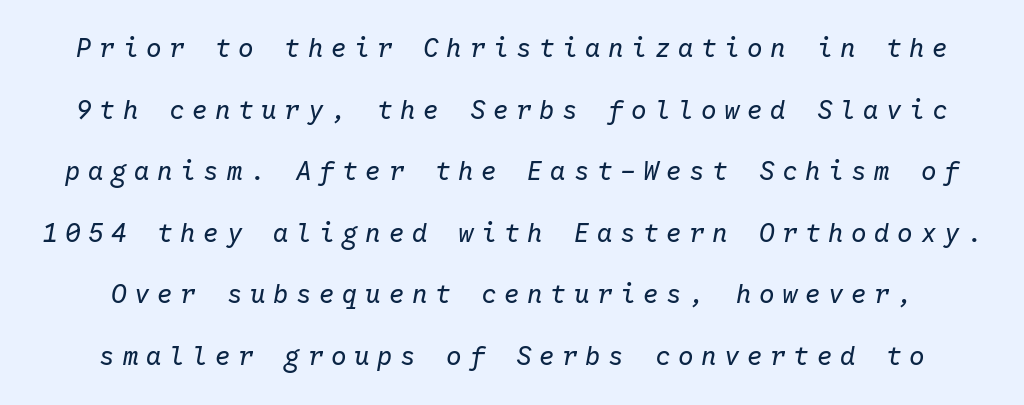
Q: Is the text bold? A: No.
Q: Is the text italic (slanted)? A: Yes, it leans right by about 10 degrees.
Q: Is the text underlined? A: No.
Q: Is the spacing between letters normal or unusually wide? A: Unusually wide.
Q: Is the spacing between lines tight, normal or loose? A: Loose.
